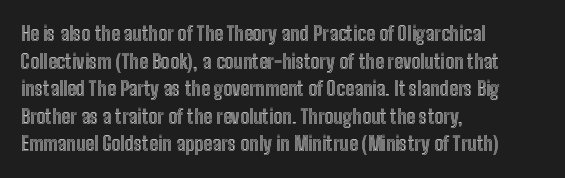
{"italic": "no", "underline": "no", "align": "left", "line_spacing": "normal", "line_spacing_ratio": 1.38, "letter_spacing": "normal", "letter_spacing_em": 0.0, "glyph_px": 20}
